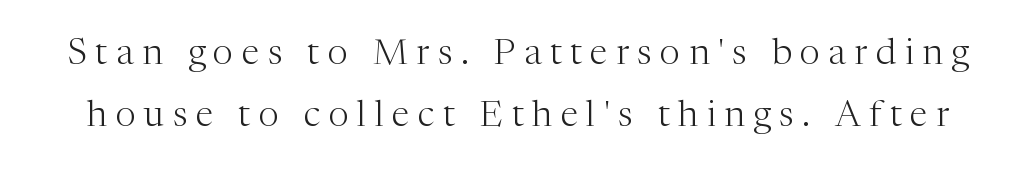
The image shows 36 px light serif type, upright; set line spacing 1.71x, unusually wide letter spacing (+0.24 em), not underlined; medium stroke contrast and a medium x-height.
